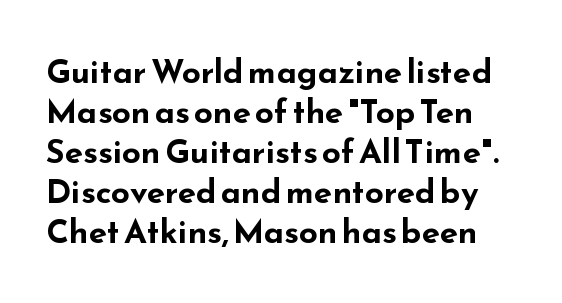
{"serif": "no", "italic": "no", "bold": "yes", "weight": "bold", "width": "wide", "stroke_contrast": "low", "x_height": "small", "monospaced": "no", "underline": "no", "line_spacing_ratio": 1.21, "letter_spacing": "normal", "letter_spacing_em": 0.0, "glyph_px": 33}
